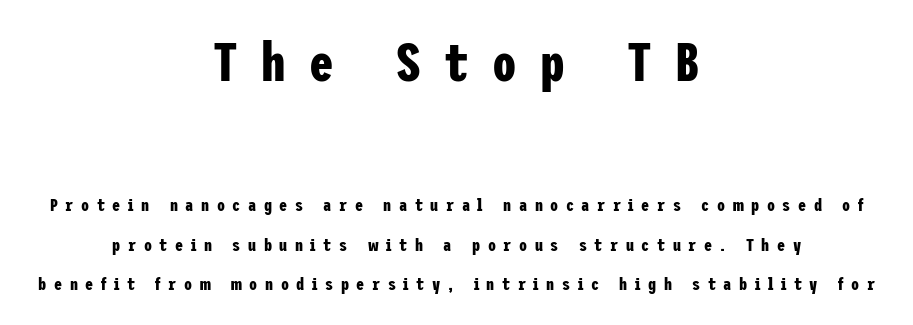
The image shows 55 px bold, condensed sans-serif type, upright; set centered, loose line spacing (2.19x), unusually wide letter spacing (+0.42 em), not underlined; the first (top) block is 3.06x larger; low stroke contrast and a medium x-height.
